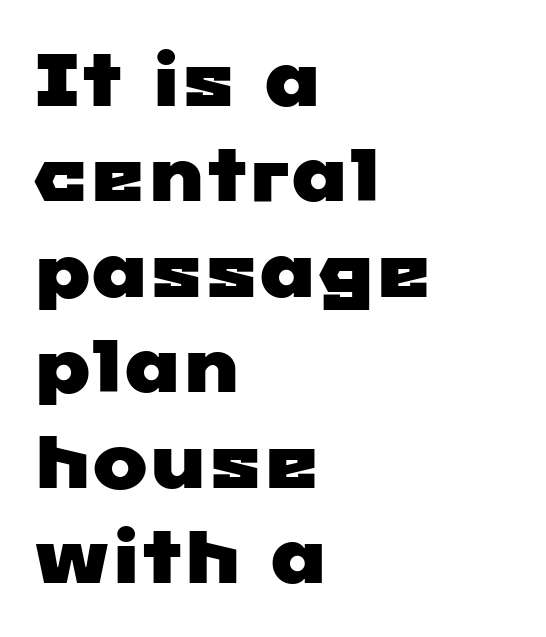
Q: Is the typeface a serif or a sans-serif typeface? A: Sans-serif.
Q: Is the text underlined? A: No.
Q: How is the paragraph aligned? A: Left-aligned.
Q: Is the spacing between letters normal or unusually wide? A: Normal.
Q: Is the spacing between lines tight, normal or loose? A: Normal.
Q: Width (condensed, normal, or wide)? A: Wide.
Q: Stroke contrast? A: Low.
Q: x-height? A: Medium.
Q: Monospaced? A: No.
